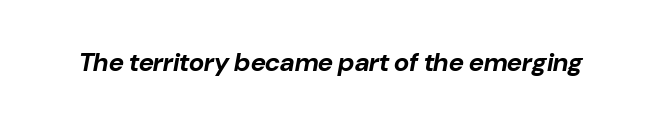
{"italic": "yes", "lean": "right", "slant_degrees": 10, "bold": "yes", "underline": "no", "letter_spacing": "normal", "letter_spacing_em": 0.0, "glyph_px": 26}
